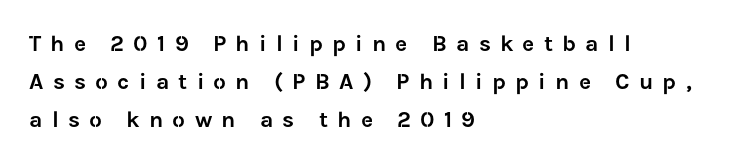
Q: Is the text italic (slanted)? A: No, it is upright.
Q: Is the text underlined? A: No.
Q: How is the paragraph aligned? A: Left-aligned.
Q: Is the spacing between letters normal or unusually wide? A: Unusually wide.
Q: Is the spacing between lines tight, normal or loose? A: Normal.
